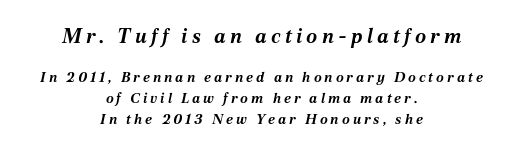
Q: Is the text bold? A: Yes.
Q: Is the text italic (slanted)? A: Yes, it leans right by about 12 degrees.
Q: Is the text underlined? A: No.
Q: How is the paragraph aligned? A: Centered.
Q: Is the spacing between letters normal or unusually wide? A: Unusually wide.
Q: Is the spacing between lines tight, normal or loose? A: Normal.
Q: Which block of text is set in a larger size, the first (top) or the second (bottom)? A: The first (top) one.
